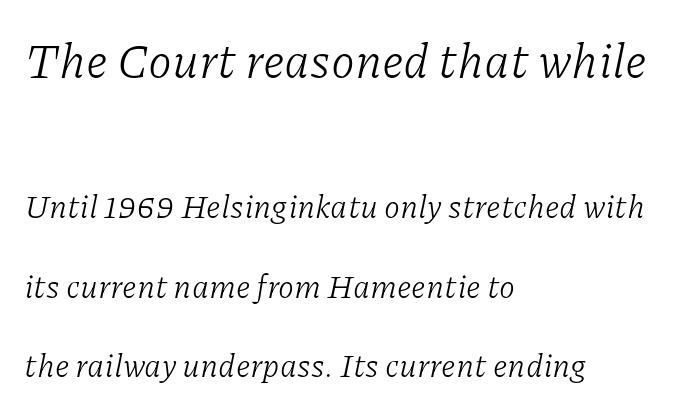
Q: Is the text bold? A: No.
Q: Is the text italic (slanted)? A: Yes, it leans right by about 11 degrees.
Q: Is the typeface a serif or a sans-serif typeface? A: Serif.
Q: Is the text underlined? A: No.
Q: How is the paragraph aligned? A: Left-aligned.
Q: Is the spacing between letters normal or unusually wide? A: Normal.
Q: Is the spacing between lines tight, normal or loose? A: Loose.
Q: Which block of text is set in a larger size, the first (top) or the second (bottom)? A: The first (top) one.
Q: Width (condensed, normal, or wide)? A: Normal.
Q: Stroke contrast? A: Low.
Q: x-height? A: Medium.
Q: Monospaced? A: No.
